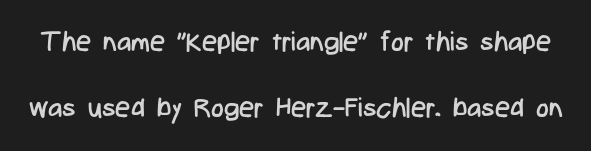
The image shows 27 px text type, upright; set loose line spacing (2.46x), normal letter spacing, not underlined.
